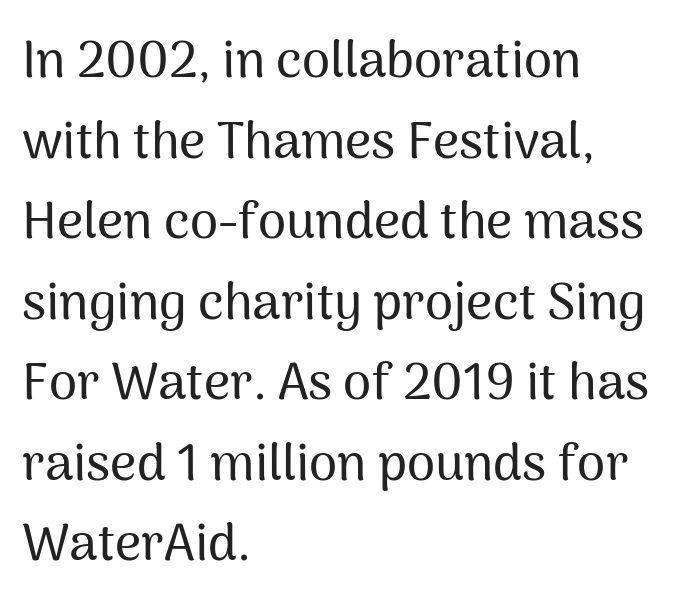
The characters display no serif detailing; their extremities are plain. Decoration check: the copy has no underline. Observe the ordinary spacing: letters are neighbours, not strangers. The passage is arranged the way most books set body copy — flush left.
